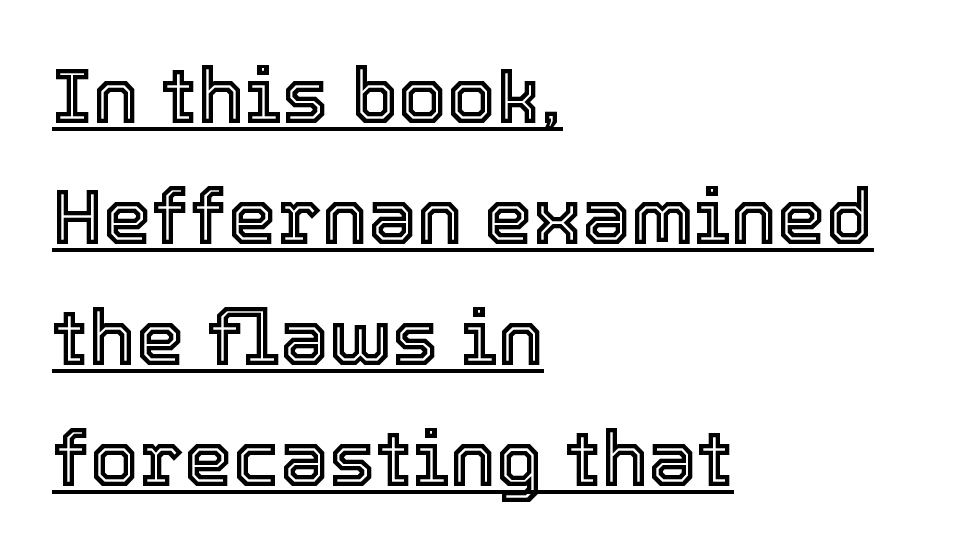
Q: Is the text italic (slanted)? A: No, it is upright.
Q: Is the text underlined? A: Yes.
Q: How is the paragraph aligned? A: Left-aligned.
Q: Is the spacing between letters normal or unusually wide? A: Normal.
Q: Is the spacing between lines tight, normal or loose? A: Normal.
Q: Width (condensed, normal, or wide)? A: Normal.
Q: x-height? A: Medium.
Q: Monospaced? A: No.
